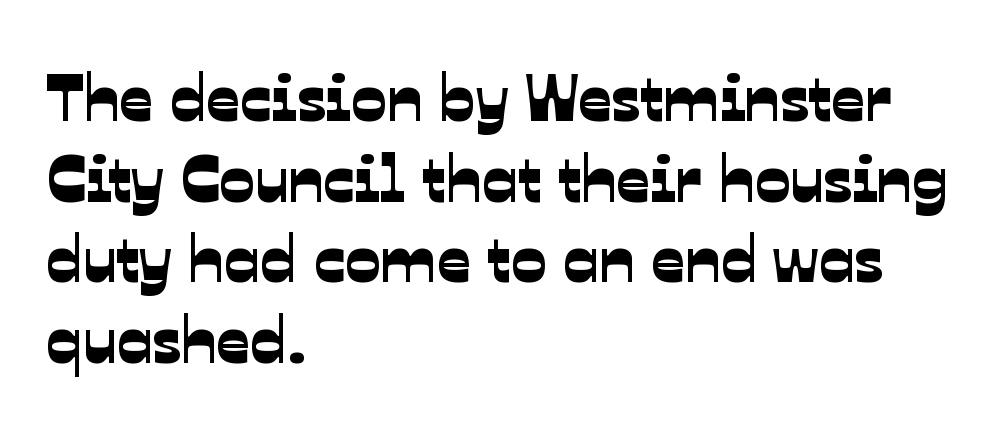
Each letter's strokes conclude bluntly, with no projecting serifs. Letters rest on an invisible, unmarked baseline. A typesetter would call this proportional, since set widths differ per character. What stands out about the letter spacing? Nothing — it is the standard amount.
